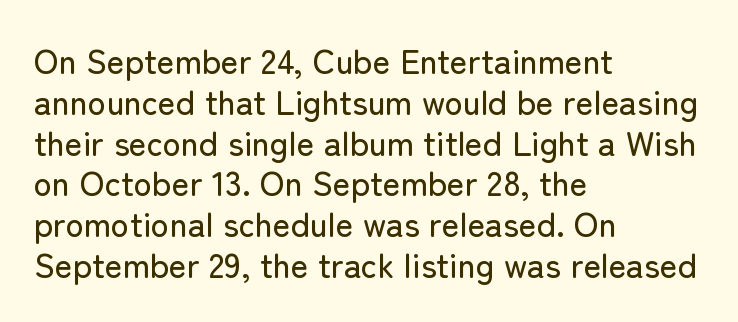
Q: Is the text italic (slanted)? A: No, it is upright.
Q: Is the typeface a serif or a sans-serif typeface? A: Sans-serif.
Q: Is the text underlined? A: No.
Q: How is the paragraph aligned? A: Left-aligned.
Q: Is the spacing between letters normal or unusually wide? A: Normal.
Q: Width (condensed, normal, or wide)? A: Normal.
Q: Stroke contrast? A: Low.
Q: x-height? A: Medium.
Q: Monospaced? A: No.
